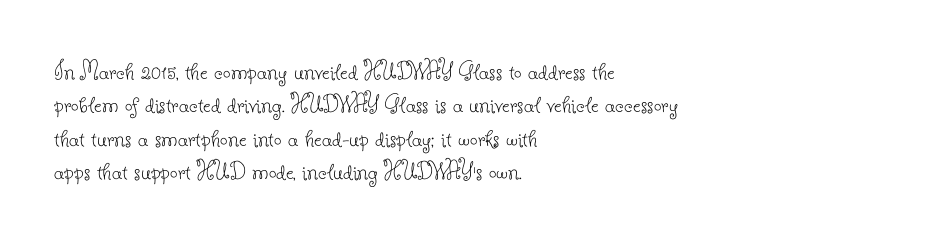
No letter is thick-stroked: the sample isn't bold. This rendering leaves character spacing at its baseline value. A bare baseline throughout the passage. Line beginnings align vertically; line endings do not. This sample uses an upright cut, with every glyph sitting square on the baseline.
